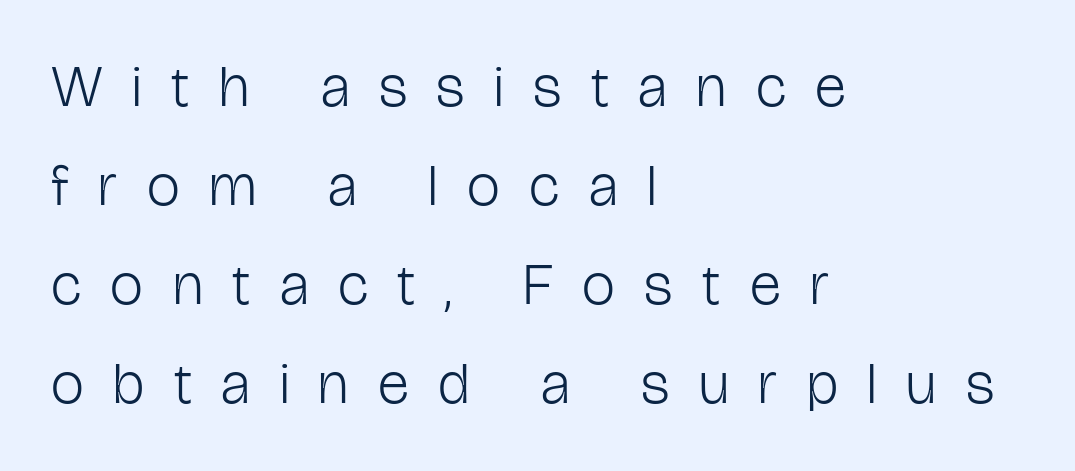
Is this a heavy cut? Hardly; it is regular or lighter. This sample uses an upright cut, with every glyph sitting square on the baseline. Here the designer chose a conventional face with non-uniform glyph widths. Honestly, the letter spacing is so wide it's the main thing you notice. The block of text has a typical density, with ordinary space between rows.
